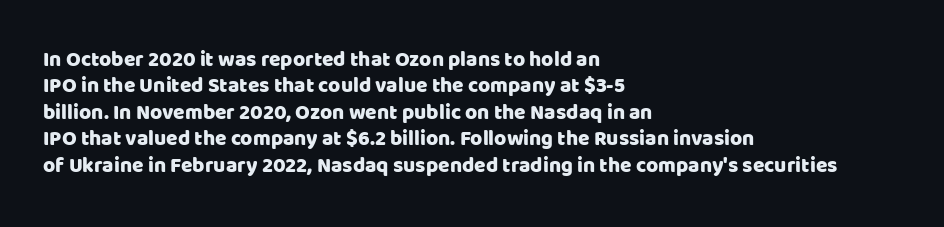
Is there much room between lines? A standard amount, neither cramped nor airy. The line texture is even and compact thanks to regular tracking. In terms of posture, this sample is upright. The paragraph has a hard left edge and a soft right edge. The strip under each line holds only bare page.
